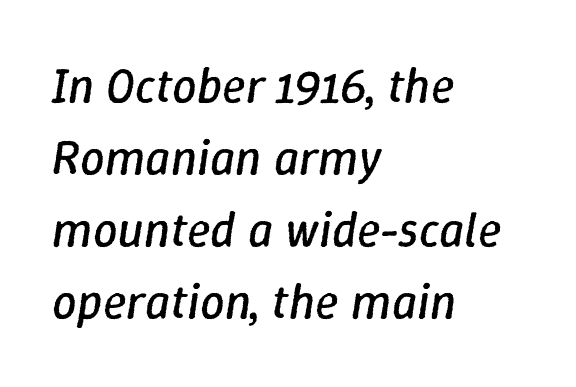
The rendering anchors every line to the left-hand side. The cut favours lightness, reaching ordinary text weight at its darkest. Unmarked baselines from the first word to the last. The lettering tilts uniformly, giving the passage an italic look. Letter spacing: default.
